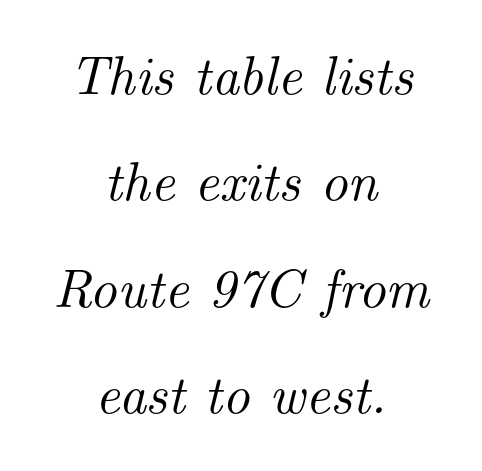
Q: Is the text italic (slanted)? A: Yes, it leans right by about 14 degrees.
Q: Is the typeface a serif or a sans-serif typeface? A: Serif.
Q: Is the text underlined? A: No.
Q: How is the paragraph aligned? A: Centered.
Q: Is the spacing between letters normal or unusually wide? A: Normal.
Q: Is the spacing between lines tight, normal or loose? A: Loose.
Q: Width (condensed, normal, or wide)? A: Normal.
Q: Stroke contrast? A: Medium.
Q: x-height? A: Small.
Q: Monospaced? A: No.
